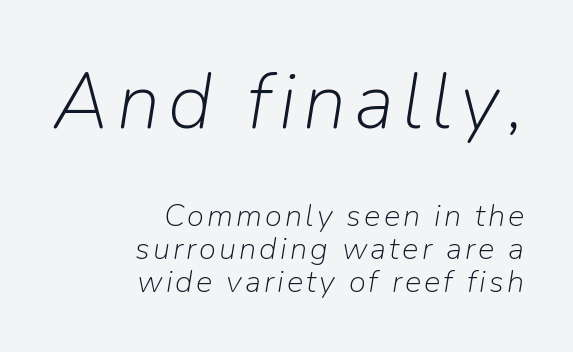
{"italic": "yes", "lean": "right", "slant_degrees": 9, "bold": "no", "weight": "light", "width": "normal", "stroke_contrast": "low", "x_height": "medium", "monospaced": "no", "underline": "no", "align": "right", "line_spacing": "tight", "line_spacing_ratio": 1.06, "larger_block": "first", "size_ratio": 2.52, "glyph_px": 78}
